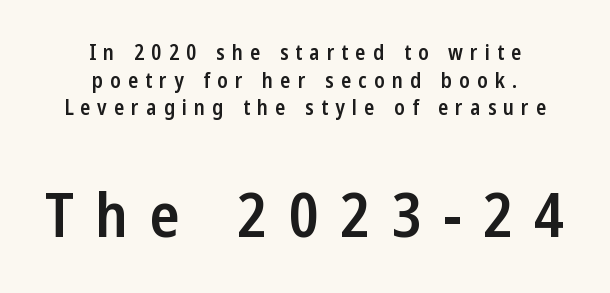
Q: Is the text bold? A: Semi-bold.
Q: Is the text italic (slanted)? A: No, it is upright.
Q: Is the typeface a serif or a sans-serif typeface? A: Sans-serif.
Q: Is the text underlined? A: No.
Q: How is the paragraph aligned? A: Centered.
Q: Is the spacing between letters normal or unusually wide? A: Unusually wide.
Q: Is the spacing between lines tight, normal or loose? A: Normal.
Q: Which block of text is set in a larger size, the first (top) or the second (bottom)? A: The second (bottom) one.
Q: Width (condensed, normal, or wide)? A: Condensed.
Q: Stroke contrast? A: Low.
Q: x-height? A: Medium.
Q: Monospaced? A: No.
